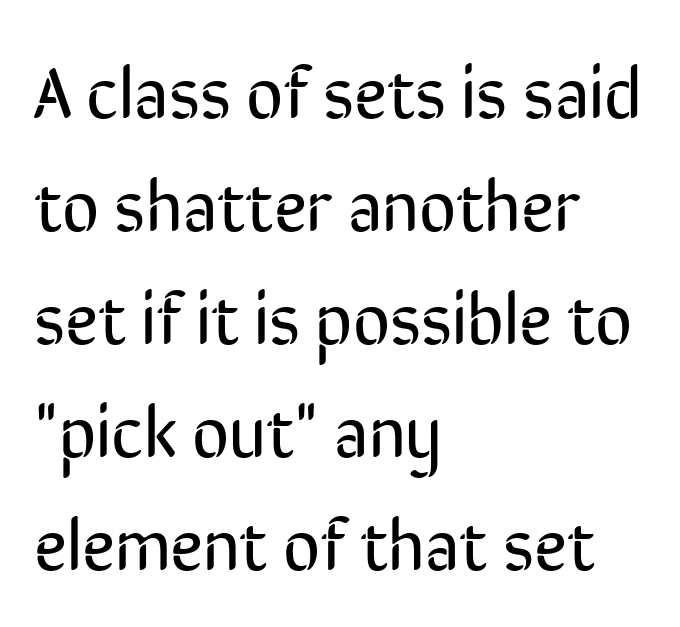
Q: Is the text bold? A: No.
Q: Is the text italic (slanted)? A: No, it is upright.
Q: Is the typeface a serif or a sans-serif typeface? A: Sans-serif.
Q: Is the text underlined? A: No.
Q: How is the paragraph aligned? A: Left-aligned.
Q: Is the spacing between letters normal or unusually wide? A: Normal.
Q: Is the spacing between lines tight, normal or loose? A: Normal.
Q: Width (condensed, normal, or wide)? A: Condensed.
Q: Stroke contrast? A: Low.
Q: x-height? A: Medium.
Q: Monospaced? A: No.
